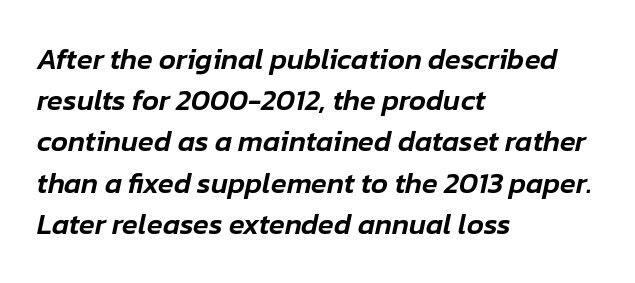
A typesetter would call this proportional, since set widths differ per character. One-word summary of the alignment: left. Glyph-to-glyph distance matches everyday printed text. Each row of text sits above clean, open space. Italic? Definitely — the glyphs are oblique.
